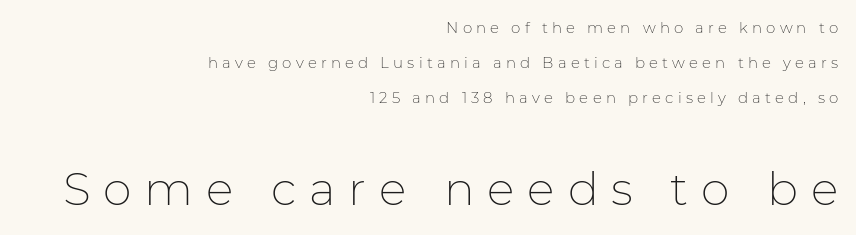
{"serif": "no", "italic": "no", "bold": "no", "weight": "thin", "width": "normal", "stroke_contrast": "low", "x_height": "medium", "monospaced": "no", "underline": "no", "align": "right", "line_spacing": "loose", "line_spacing_ratio": 2.33, "letter_spacing": "wide", "letter_spacing_em": 0.28, "larger_block": "second", "size_ratio": 3.07, "glyph_px": 46}
